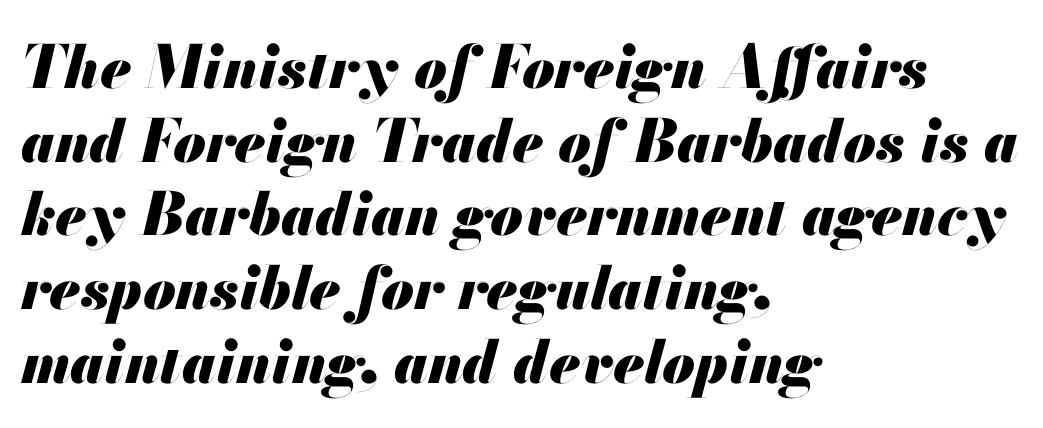
Q: Is the text bold? A: Yes.
Q: Is the text italic (slanted)? A: Yes, it leans right by about 13 degrees.
Q: Is the text underlined? A: No.
Q: How is the paragraph aligned? A: Left-aligned.
Q: Is the spacing between letters normal or unusually wide? A: Normal.
Q: Is the spacing between lines tight, normal or loose? A: Normal.
Q: Width (condensed, normal, or wide)? A: Normal.
Q: Stroke contrast? A: Medium.
Q: x-height? A: Small.
Q: Monospaced? A: No.
